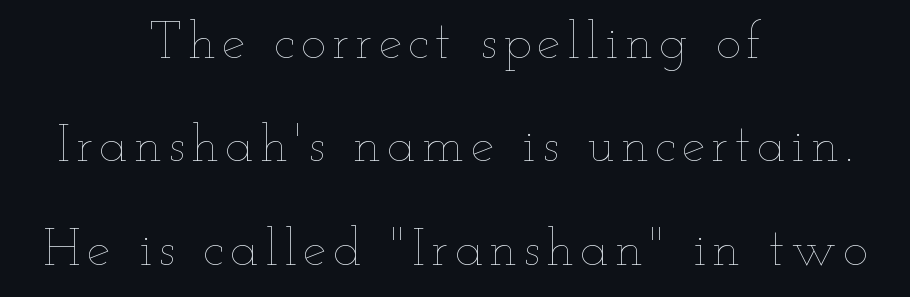
The leading is generous, giving the passage an open texture. The weight would be labelled regular, book, light, or lighter still. Neither beginnings nor endings align; midpoints do. The letters advance in unequal steps, a hallmark of proportional type. Notice how the stems are strictly vertical — no italics here. Descender tails drop into unmarked territory.
